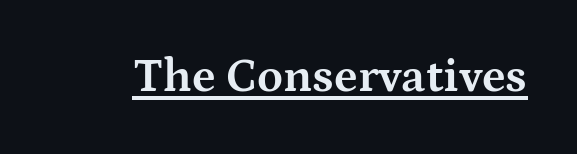
The glyphs have the mass of a bold cut. The horizontal fit of the characters is conventional and even. Vertical strokes here are truly vertical. A baseline rule has been typeset under these characters. Typographically, this falls in the serif category.
